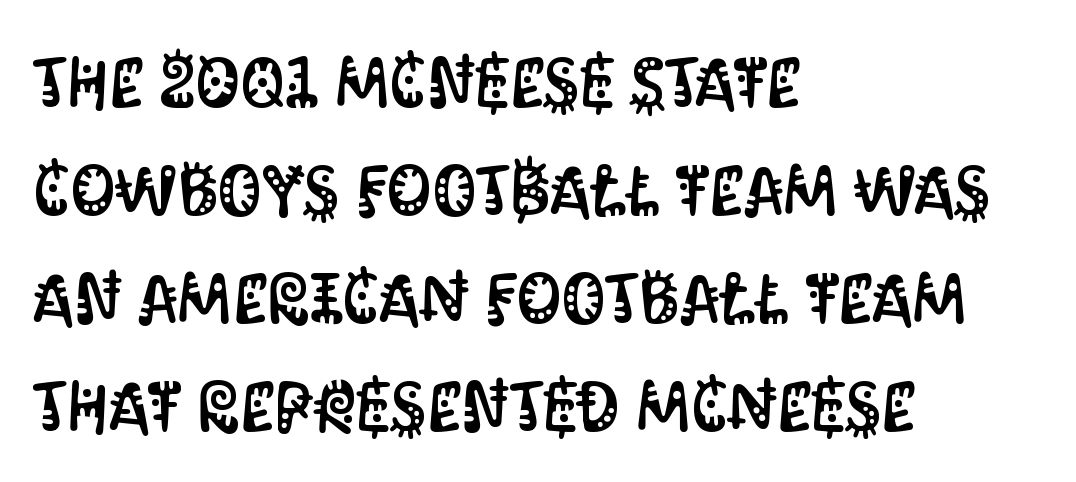
Standard letterfit; no display-style spreading of the glyphs. A typesetter would call this leading conventional body-copy spacing. Bare-footed words on every line. The letters carry no serifs — their stems end cleanly without finishing strokes. The passage shown is typed in a proportional face where columns would drift.
